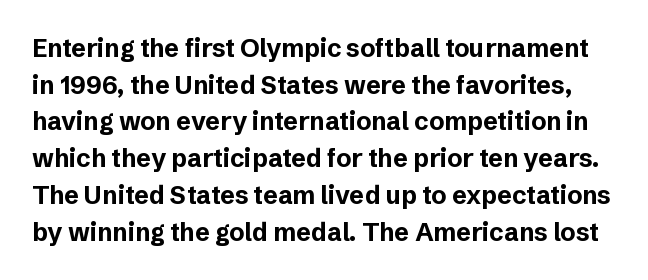
{"italic": "no", "bold": "yes", "underline": "no", "line_spacing": "normal", "line_spacing_ratio": 1.47, "letter_spacing": "normal", "letter_spacing_em": 0.0, "glyph_px": 25}
